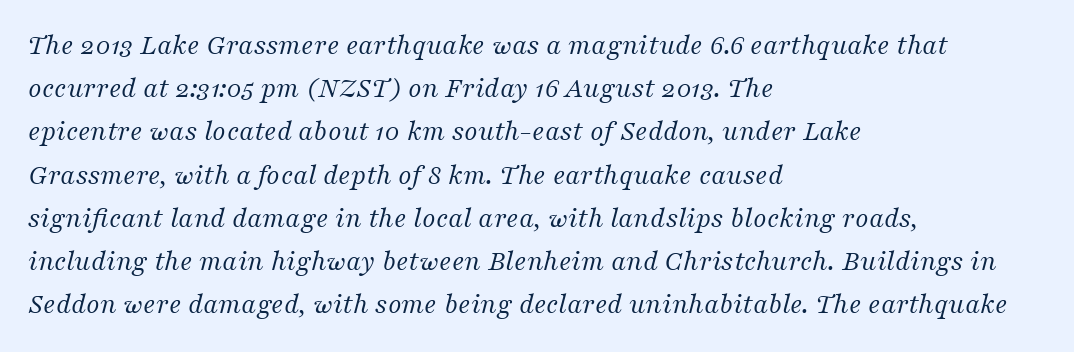
The image shows 29 px regular-weight serif type, italic (leaning right); set left-aligned, normal line spacing (1.49x), normal letter spacing, not underlined; medium stroke contrast and a medium x-height.
